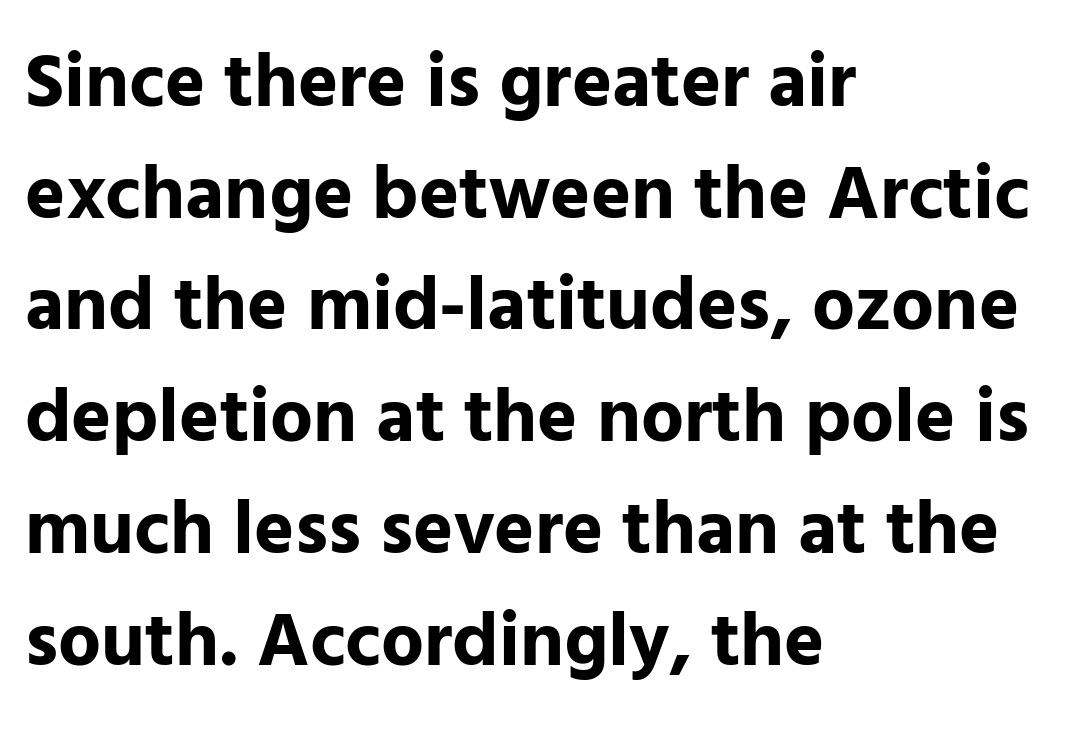
Plain, unruled lines of type. Line spacing here is normal. A full-strength bold gives these letters their thick strokes. Teacher's note: observe the even left margin — that is flush-left alignment. Grotesque or geometric, the face here clearly has no serifs.
